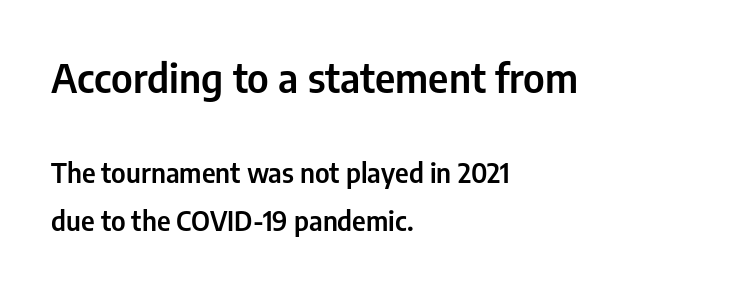
The image shows 40 px condensed sans-serif type, upright; set left-aligned, line spacing 1.79x, normal letter spacing, not underlined; the first (top) block is 1.48x larger; low stroke contrast and a medium x-height.
